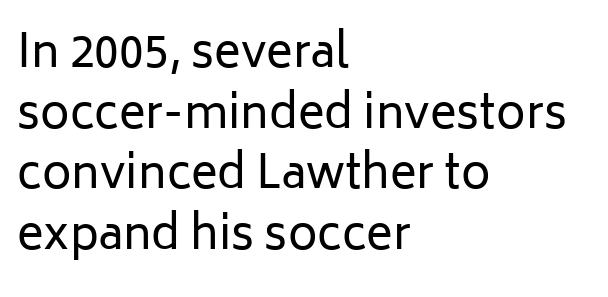
{"serif": "no", "italic": "no", "bold": "no", "weight": "regular", "width": "normal", "stroke_contrast": "low", "x_height": "medium", "monospaced": "no", "underline": "no", "align": "left", "line_spacing": "normal", "line_spacing_ratio": 1.35, "letter_spacing": "normal", "letter_spacing_em": 0.0, "glyph_px": 45}
